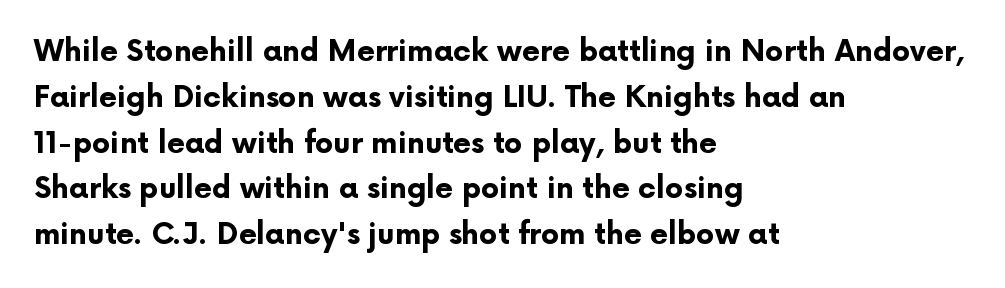
Horizontally, the lines are justified to the leading edge only. No feet cap the strokes, marking this as sans-serif type. Does the weight exceed regular? Yes, all the way to bold. No extra tracking has been applied to these lines. Clear beneath every line of the passage.
